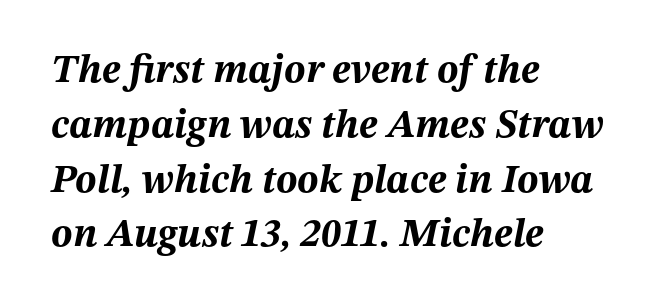
The image shows 40 px bold type, italic (leaning right); set left-aligned, normal line spacing (1.37x), normal letter spacing, not underlined; medium stroke contrast and a medium x-height.
